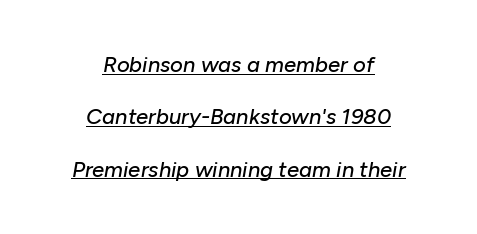
The image shows 22 px text type, italic (leaning right); set centered, loose line spacing (2.38x), normal letter spacing, underlined.
